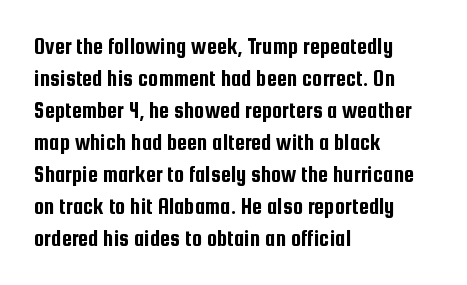
The image shows 23 px text type, upright; set left-aligned, normal line spacing (1.39x), normal letter spacing, not underlined.
